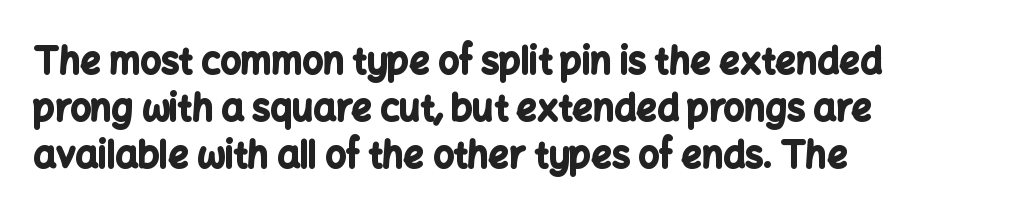
This sample uses plain, unmodified letter spacing. The paragraph shown leans on its left margin. The rendering shows plain stroke endings on the letterforms — a sans-serif design. Lines of text with bare space underneath. What weight is shown? A full bold with thick strokes. The rows are spaced the way most documents space them.
